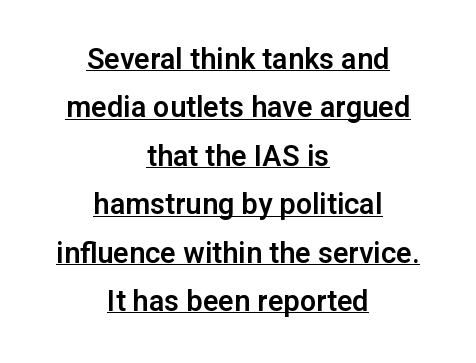
Q: Is the text italic (slanted)? A: No, it is upright.
Q: Is the typeface a serif or a sans-serif typeface? A: Sans-serif.
Q: Is the text underlined? A: Yes.
Q: How is the paragraph aligned? A: Centered.
Q: Is the spacing between letters normal or unusually wide? A: Normal.
Q: Is the spacing between lines tight, normal or loose? A: Normal.
Q: Width (condensed, normal, or wide)? A: Normal.
Q: Stroke contrast? A: Low.
Q: x-height? A: Medium.
Q: Monospaced? A: No.
